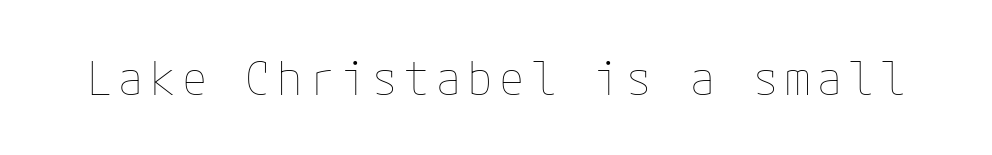
{"italic": "no", "bold": "no", "weight": "thin", "width": "normal", "stroke_contrast": "low", "x_height": "medium", "underline": "no", "glyph_px": 46}
